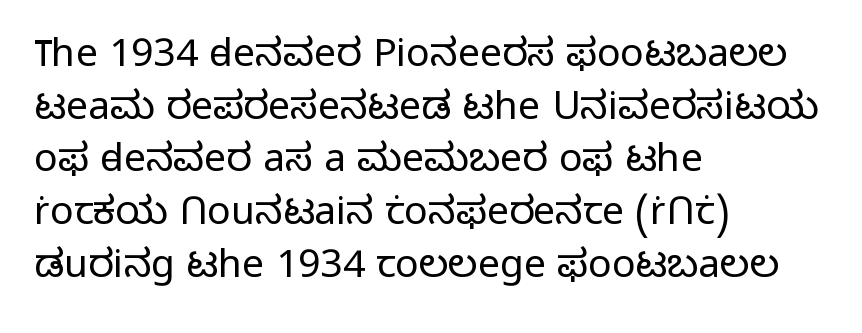
{"serif": "no", "italic": "no", "bold": "no", "weight": "light", "width": "normal", "stroke_contrast": "low", "x_height": "medium", "monospaced": "no", "underline": "no", "align": "left", "line_spacing": "normal", "line_spacing_ratio": 1.35, "letter_spacing": "normal", "letter_spacing_em": 0.0, "glyph_px": 39}
